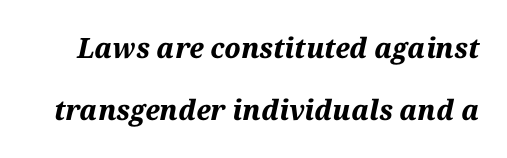
Honestly, there is no underline to notice here at all. A full-strength bold gives these letters their thick strokes. Posture: slanted. Compared with typical paragraphs, the rows here are farther apart. The rendering keeps characters at their native spacing. Do the characters align in a grid? No, the font is proportional.
